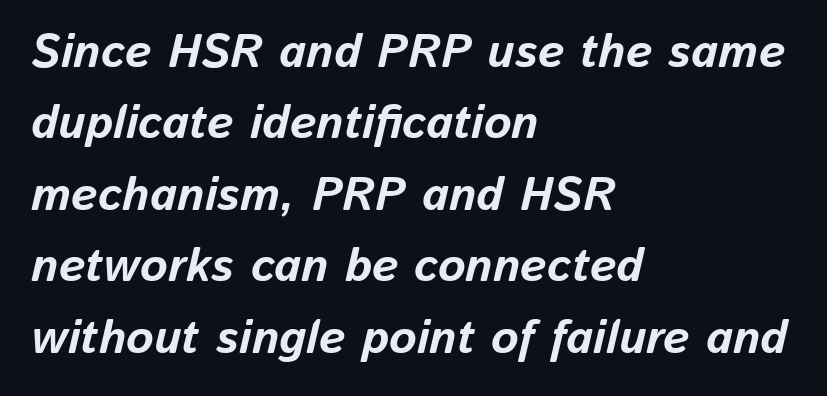
Left-aligned paragraph, ragged on the right. Emphasis by weight is at full strength: bold. The gaps between neighbouring characters are ordinary and unremarkable. Note the varied advance widths — an 'i' is clearly narrower than an 'm'. An italicized treatment has been applied to the whole sample. Horizontal bands of white between lines are of average thickness.
